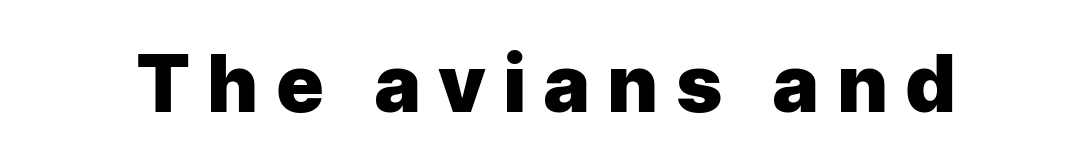
The image shows 79 px heavy sans-serif type, upright; set unusually wide letter spacing (+0.24 em), not underlined; low stroke contrast and a medium x-height.
